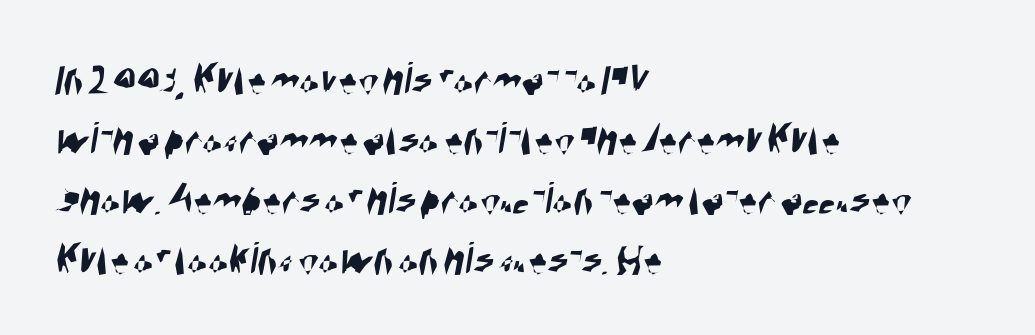
The image shows 47 px condensed sans-serif type; set left-aligned, normal line spacing (1.28x), normal letter spacing, not underlined; high stroke contrast and a large x-height.
